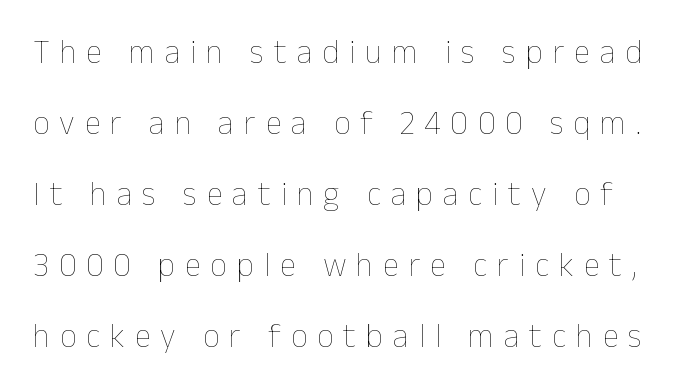
The image shows 33 px thin type, upright; set loose line spacing (2.15x), unusually wide letter spacing (+0.3 em), not underlined; low stroke contrast and a medium x-height.
